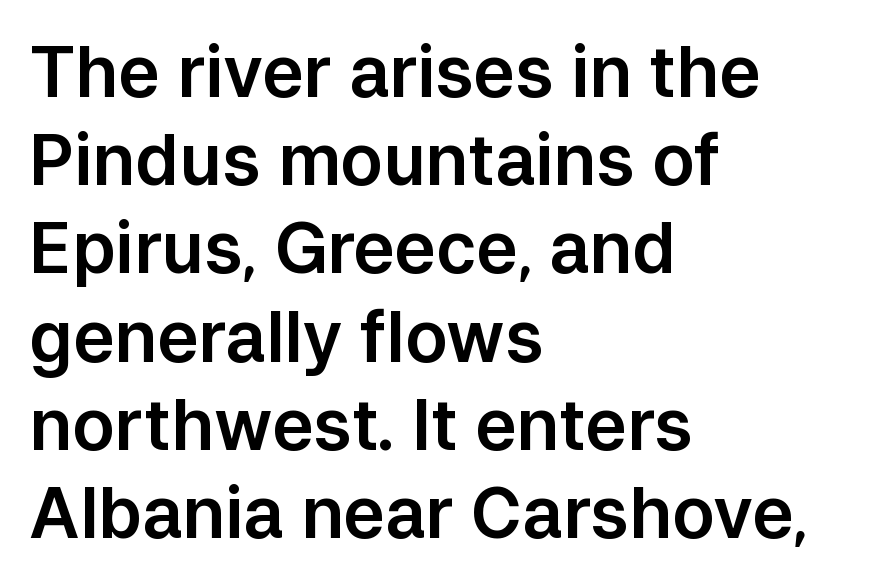
Plain, unruled lines of type. One-word summary of the alignment: left. The face used here is proportionally spaced, like ordinary book or web type. A typesetter would label this face a sans.
